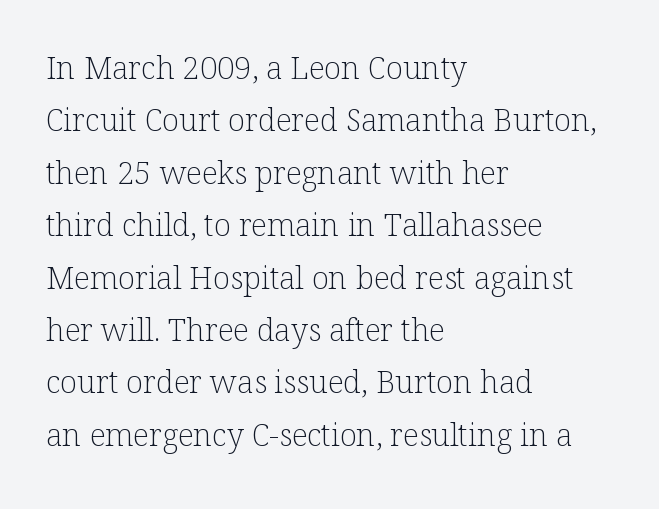
The image shows 31 px light serif type, upright; set left-aligned, normal line spacing (1.69x), normal letter spacing, not underlined; low stroke contrast and a medium x-height.
